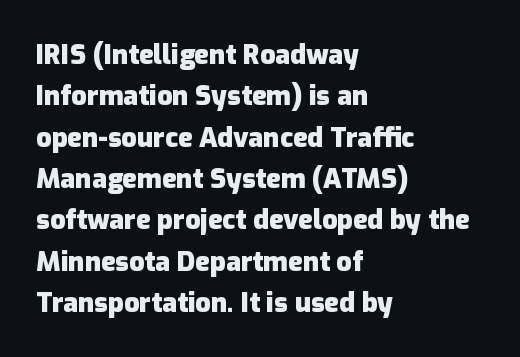
The image shows 27 px bold type, upright; set left-aligned, normal line spacing (1.53x), normal letter spacing, not underlined.
